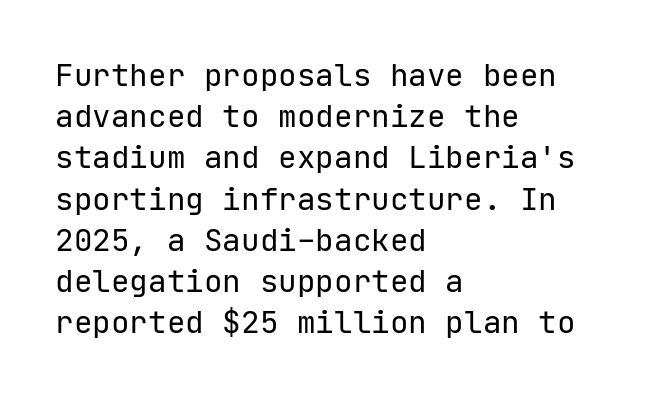
{"serif": "no", "italic": "no", "bold": "no", "weight": "regular", "width": "normal", "stroke_contrast": "low", "x_height": "medium", "monospaced": "yes", "underline": "no", "align": "left", "line_spacing": "normal", "line_spacing_ratio": 1.33, "letter_spacing": "normal", "letter_spacing_em": 0.0, "glyph_px": 31}
